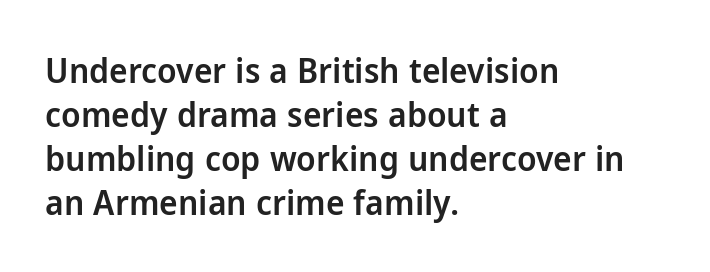
The image shows 35 px semibold sans-serif type, upright; set left-aligned, normal line spacing (1.26x), normal letter spacing, not underlined; low stroke contrast and a medium x-height.
